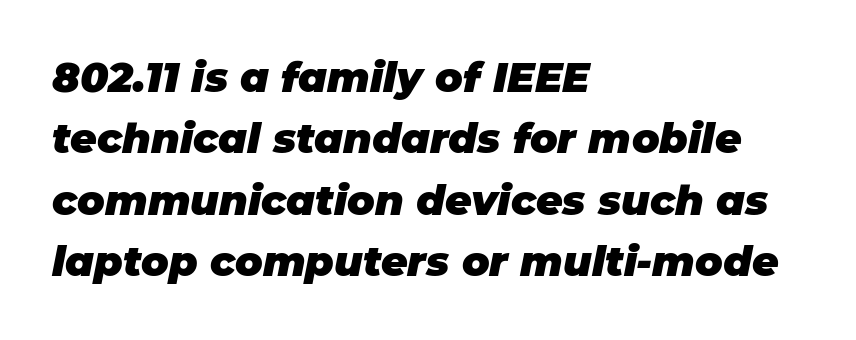
Q: Is the text bold? A: Yes.
Q: Is the text italic (slanted)? A: Yes, it leans right by about 11 degrees.
Q: Is the text underlined? A: No.
Q: How is the paragraph aligned? A: Left-aligned.
Q: Is the spacing between letters normal or unusually wide? A: Normal.
Q: Is the spacing between lines tight, normal or loose? A: Normal.
Q: Width (condensed, normal, or wide)? A: Normal.
Q: Stroke contrast? A: Low.
Q: x-height? A: Large.
Q: Monospaced? A: No.
